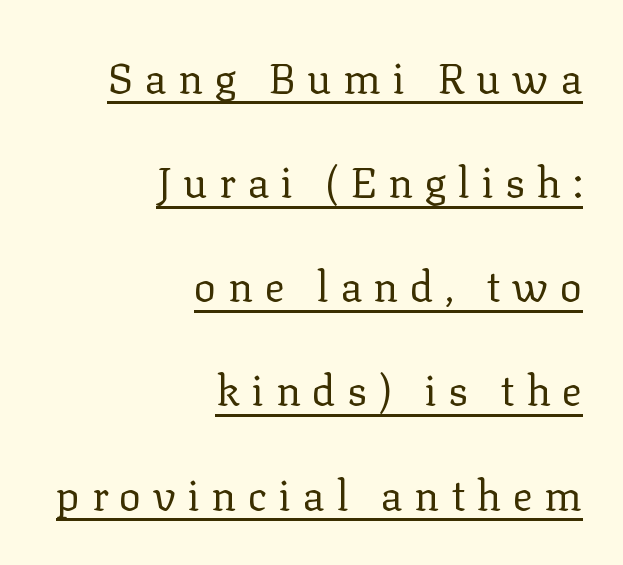
{"serif": "yes", "italic": "no", "bold": "no", "weight": "regular", "width": "normal", "stroke_contrast": "low", "x_height": "medium", "monospaced": "no", "underline": "yes", "align": "right", "line_spacing": "loose", "line_spacing_ratio": 2.48, "letter_spacing": "wide", "letter_spacing_em": 0.27, "glyph_px": 42}
